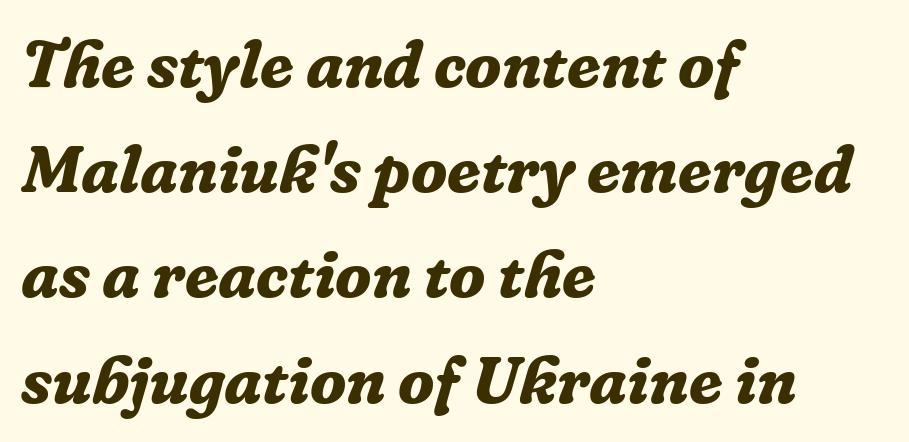
In terms of letterform style, serifs are clearly present. Unmarked baselines from the first word to the last. A dark, heavy texture on the line: the type is bold. A typesetter would call this leading conventional body-copy spacing.
